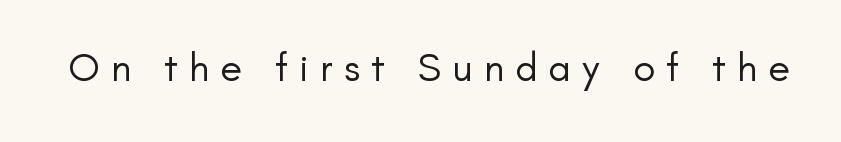
Proportional: the letters do not fall into vertical columns. This sample uses expanded letter spacing, leaving extra air between glyphs. Underlining? Definitely not there. Notice how the stems are strictly vertical — no italics here. Think standard paragraph weight, or any step lighter than that.
